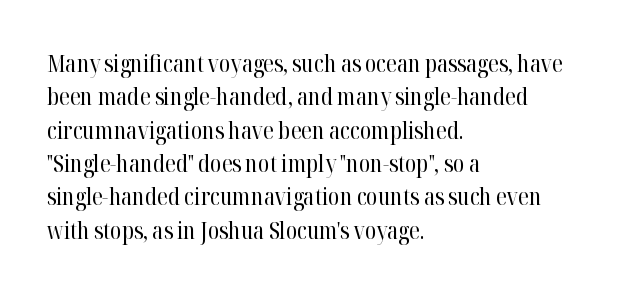
How would I describe the line gaps? Plain and ordinary. Just letters on the line, the space beneath them empty. Alignment: flush left. In terms of posture, this sample is upright.
